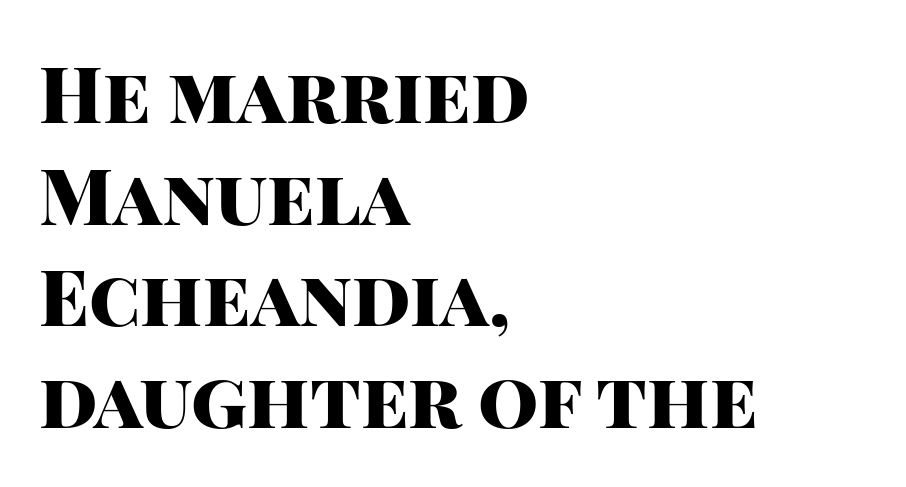
Q: Is the text bold? A: Yes.
Q: Is the text italic (slanted)? A: No, it is upright.
Q: Is the typeface a serif or a sans-serif typeface? A: Sans-serif.
Q: Is the text underlined? A: No.
Q: How is the paragraph aligned? A: Left-aligned.
Q: Is the spacing between letters normal or unusually wide? A: Normal.
Q: Is the spacing between lines tight, normal or loose? A: Normal.
Q: Width (condensed, normal, or wide)? A: Normal.
Q: Stroke contrast? A: High.
Q: x-height? A: Large.
Q: Monospaced? A: No.
